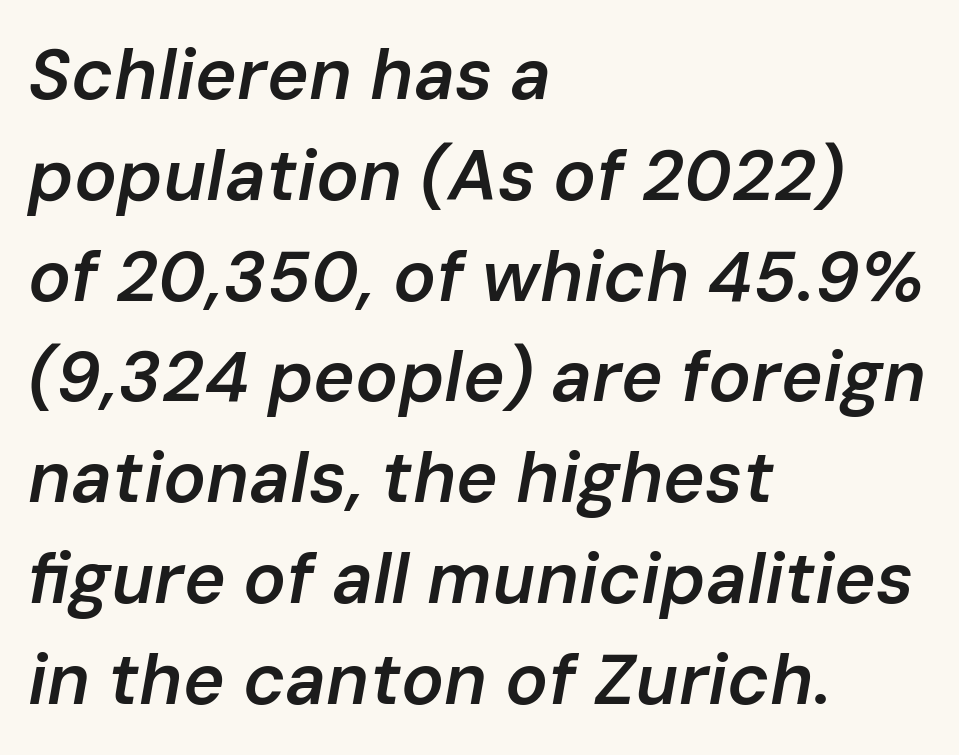
{"italic": "yes", "lean": "right", "slant_degrees": 10, "bold": "semi", "weight": "semibold", "width": "normal", "stroke_contrast": "low", "x_height": "medium", "monospaced": "no", "underline": "no", "align": "left", "line_spacing": "normal", "line_spacing_ratio": 1.42, "letter_spacing": "normal", "letter_spacing_em": 0.0, "glyph_px": 71}
